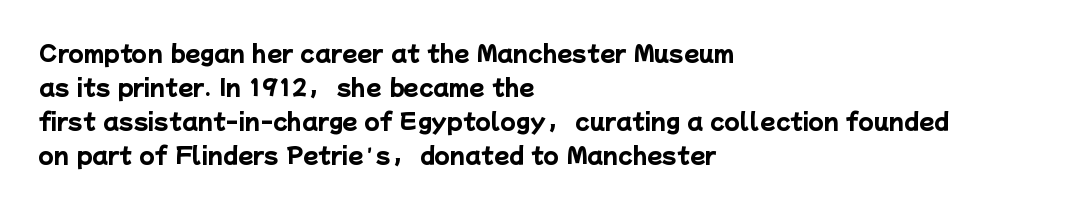
The image shows 22 px bold type; set left-aligned, normal line spacing (1.55x), normal letter spacing, not underlined.
